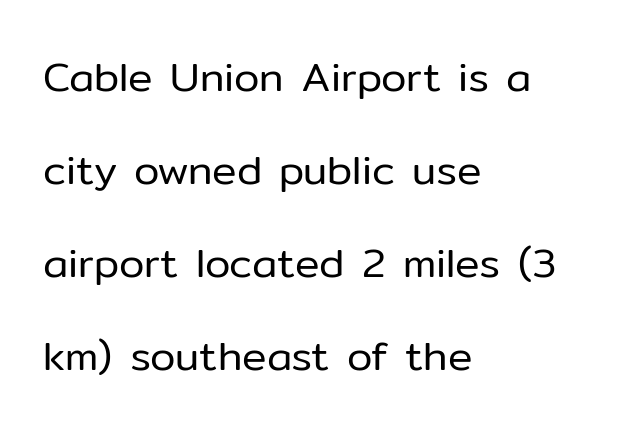
Q: Is the text bold? A: No.
Q: Is the text italic (slanted)? A: No, it is upright.
Q: Is the typeface a serif or a sans-serif typeface? A: Sans-serif.
Q: Is the text underlined? A: No.
Q: How is the paragraph aligned? A: Left-aligned.
Q: Is the spacing between letters normal or unusually wide? A: Normal.
Q: Is the spacing between lines tight, normal or loose? A: Loose.
Q: Width (condensed, normal, or wide)? A: Normal.
Q: Stroke contrast? A: Low.
Q: x-height? A: Medium.
Q: Monospaced? A: No.
